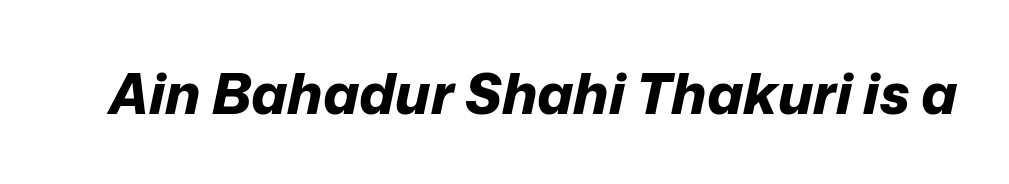
{"italic": "yes", "lean": "right", "slant_degrees": 12, "bold": "yes", "weight": "bold", "width": "normal", "stroke_contrast": "low", "x_height": "medium", "monospaced": "no", "underline": "no", "letter_spacing": "normal", "letter_spacing_em": 0.0, "glyph_px": 56}
